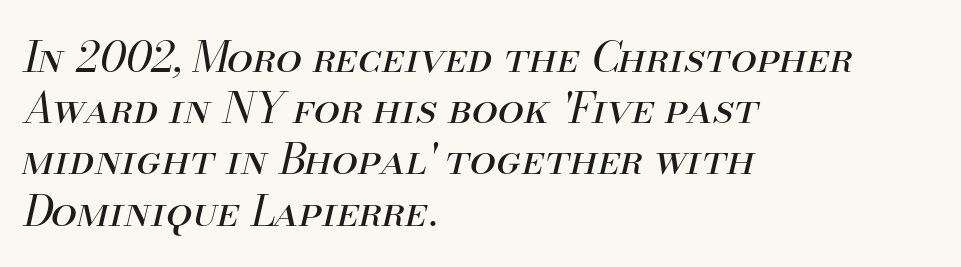
One-word summary of the alignment: left. The passage shown is not underscored anywhere. This is oblique type, the kind used for emphasis or titles. Caption: standard tracking, unaltered. Here the designer chose a conventional face with non-uniform glyph widths.
